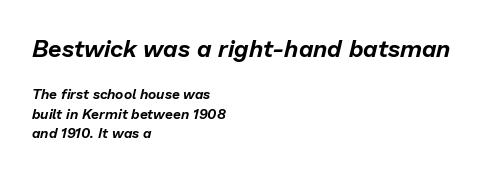
Q: Is the text italic (slanted)? A: Yes, it leans right by about 13 degrees.
Q: Is the text underlined? A: No.
Q: How is the paragraph aligned? A: Left-aligned.
Q: Is the spacing between letters normal or unusually wide? A: Normal.
Q: Is the spacing between lines tight, normal or loose? A: Normal.
Q: Which block of text is set in a larger size, the first (top) or the second (bottom)? A: The first (top) one.
